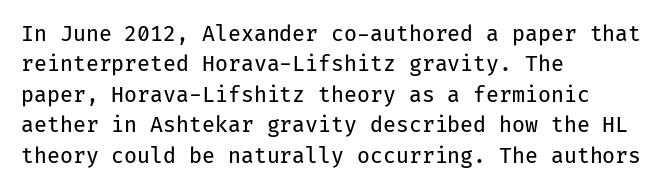
{"italic": "no", "bold": "no", "underline": "no", "align": "left", "line_spacing": "normal", "line_spacing_ratio": 1.45, "letter_spacing": "normal", "letter_spacing_em": 0.0, "glyph_px": 21}
